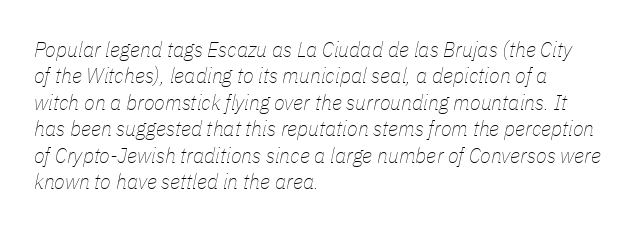
A light-to-regular cut is what we see here. The passage shown is not underscored anywhere. The paragraph has a hard left edge and a soft right edge. Does the lettering tilt? It does — this is italic. How are the letters spaced? Ordinarily, with no added tracking.
